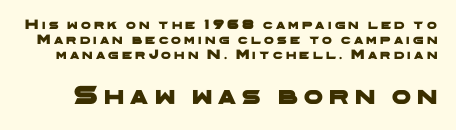
The image shows 27 px text type; set tight line spacing (1.06x), unusually wide letter spacing (+0.23 em), not underlined; the second (bottom) block is 1.93x larger.
